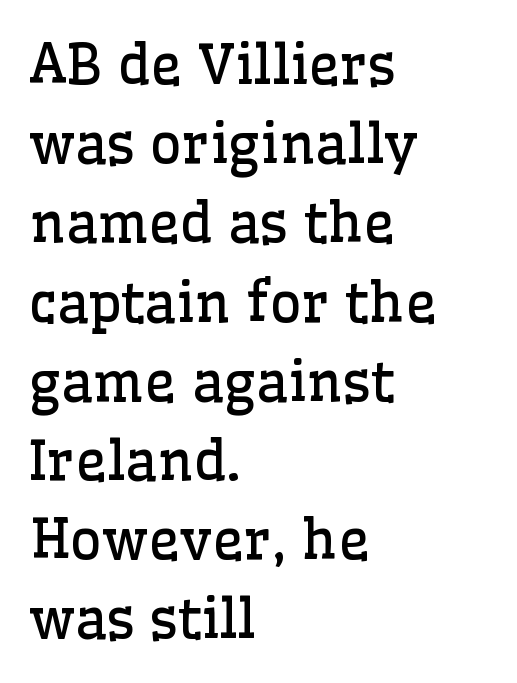
Q: Is the text bold? A: No.
Q: Is the text italic (slanted)? A: No, it is upright.
Q: Is the typeface a serif or a sans-serif typeface? A: Serif.
Q: Is the text underlined? A: No.
Q: How is the paragraph aligned? A: Left-aligned.
Q: Is the spacing between letters normal or unusually wide? A: Normal.
Q: Is the spacing between lines tight, normal or loose? A: Normal.
Q: Width (condensed, normal, or wide)? A: Normal.
Q: Stroke contrast? A: Low.
Q: x-height? A: Medium.
Q: Monospaced? A: No.
